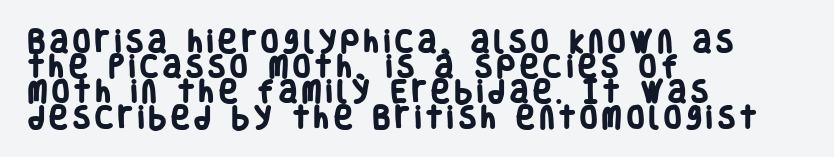
Q: Is the text bold? A: Yes.
Q: Is the text underlined? A: No.
Q: How is the paragraph aligned? A: Left-aligned.
Q: Is the spacing between letters normal or unusually wide? A: Unusually wide.
Q: Is the spacing between lines tight, normal or loose? A: Tight.
